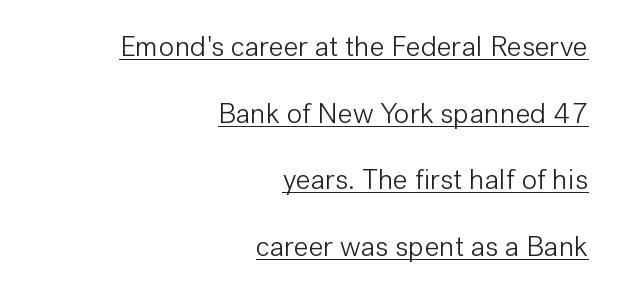
Leading is clearly above the norm, producing a sparse column. Visually the block forms a straight wall on the right and a jagged coastline on the left. Serif or sans? Sans — the stroke terminals are bare. There is no visible air inserted between adjacent glyphs. Underlined type. Weight: not bold — regular or lighter.
